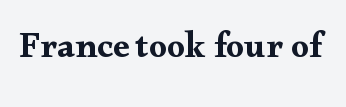
{"serif": "yes", "italic": "no", "width": "wide", "stroke_contrast": "medium", "x_height": "small", "monospaced": "no", "underline": "no", "letter_spacing": "normal", "letter_spacing_em": 0.0, "glyph_px": 36}
